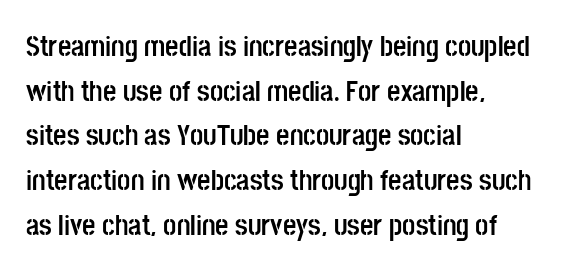
The characters look thick and weighty, a clear bold. Examine the stroke ends and you'll find no serifs. If you drew a ruler down the left edge, every line would touch it. The rendering uses natural spacing where letterforms have individual widths. Rendered with straight, roman letterforms.
